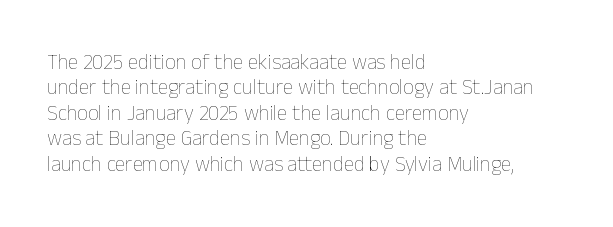
Q: Is the text bold? A: No.
Q: Is the text italic (slanted)? A: No, it is upright.
Q: Is the text underlined? A: No.
Q: How is the paragraph aligned? A: Left-aligned.
Q: Is the spacing between letters normal or unusually wide? A: Normal.
